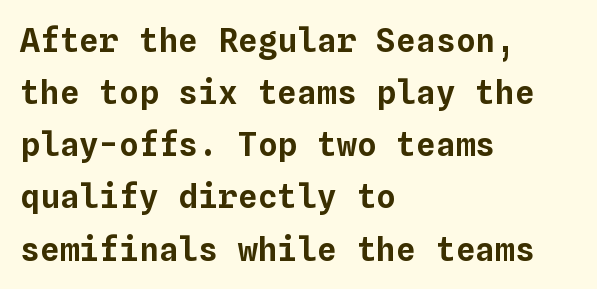
The image shows 33 px text type, upright, monospaced; set left-aligned, normal line spacing (1.58x), normal letter spacing, not underlined; low stroke contrast and a medium x-height.
